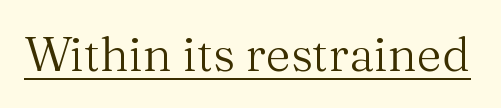
Q: Is the text bold? A: No.
Q: Is the text italic (slanted)? A: No, it is upright.
Q: Is the typeface a serif or a sans-serif typeface? A: Serif.
Q: Is the text underlined? A: Yes.
Q: Is the spacing between letters normal or unusually wide? A: Normal.
Q: Width (condensed, normal, or wide)? A: Normal.
Q: Stroke contrast? A: Medium.
Q: x-height? A: Medium.
Q: Monospaced? A: No.
